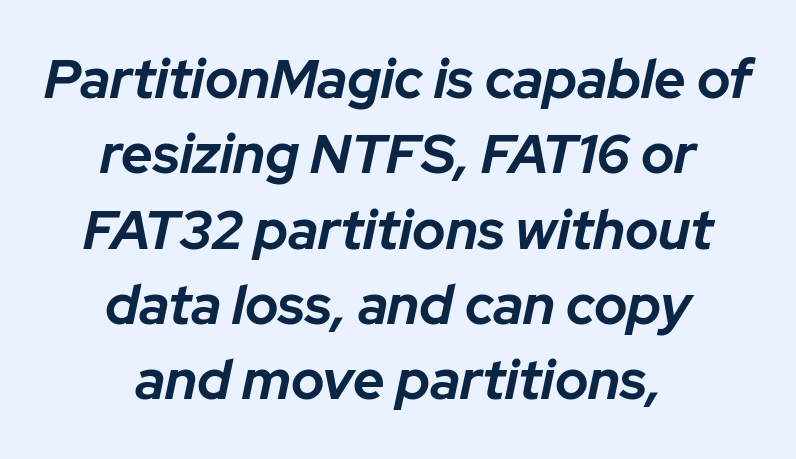
Q: Is the text bold? A: Yes.
Q: Is the text italic (slanted)? A: Yes, it leans right by about 12 degrees.
Q: Is the text underlined? A: No.
Q: How is the paragraph aligned? A: Centered.
Q: Is the spacing between letters normal or unusually wide? A: Normal.
Q: Is the spacing between lines tight, normal or loose? A: Normal.
Q: Width (condensed, normal, or wide)? A: Normal.
Q: Stroke contrast? A: Low.
Q: x-height? A: Medium.
Q: Monospaced? A: No.
